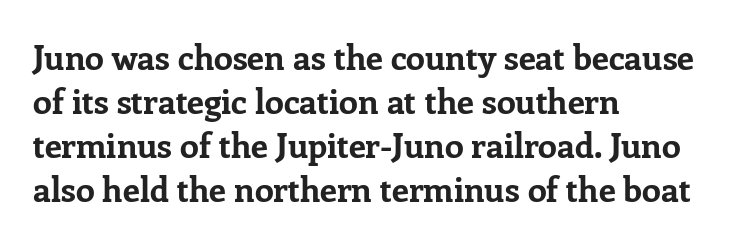
Q: Is the text bold? A: Yes.
Q: Is the text italic (slanted)? A: No, it is upright.
Q: Is the typeface a serif or a sans-serif typeface? A: Serif.
Q: Is the text underlined? A: No.
Q: How is the paragraph aligned? A: Left-aligned.
Q: Is the spacing between letters normal or unusually wide? A: Normal.
Q: Is the spacing between lines tight, normal or loose? A: Normal.
Q: Width (condensed, normal, or wide)? A: Normal.
Q: Stroke contrast? A: Low.
Q: x-height? A: Medium.
Q: Monospaced? A: No.
